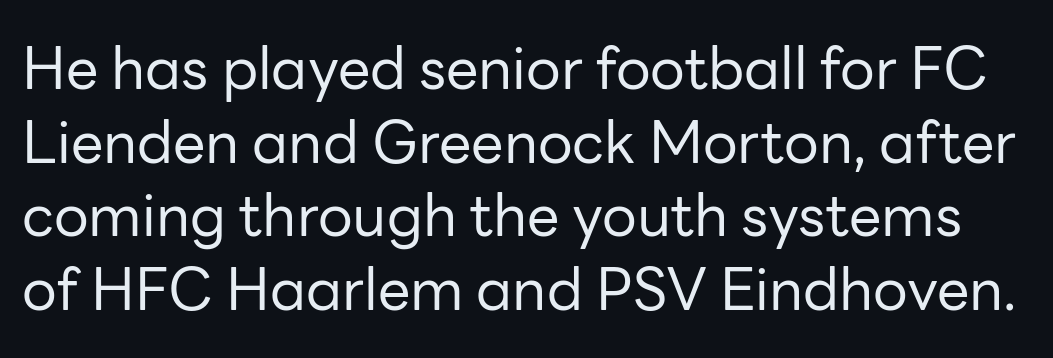
Stroke terminals: plain, sans-serif. The typeface has the unassuming heft of standard copy or less. Observe the ordinary spacing: letters are neighbours, not strangers. The letters stand straight up with perfectly vertical stems.
